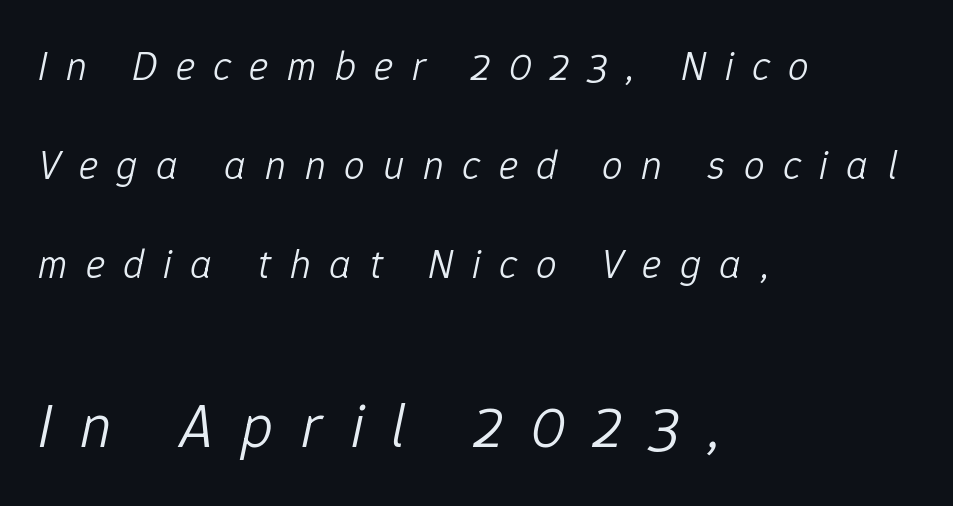
{"italic": "yes", "lean": "right", "slant_degrees": 12, "bold": "no", "weight": "light", "width": "normal", "stroke_contrast": "low", "x_height": "medium", "monospaced": "no", "underline": "no", "align": "left", "line_spacing": "loose", "line_spacing_ratio": 2.41, "letter_spacing": "wide", "letter_spacing_em": 0.45, "larger_block": "second", "size_ratio": 1.51, "glyph_px": 62}
